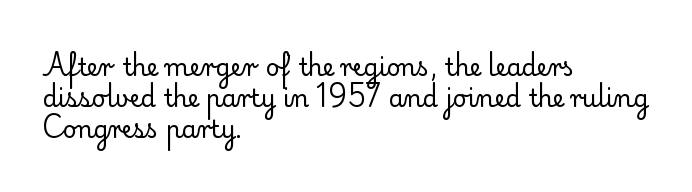
Q: Is the text bold? A: No.
Q: Is the text italic (slanted)? A: No, it is upright.
Q: Is the text underlined? A: No.
Q: How is the paragraph aligned? A: Left-aligned.
Q: Is the spacing between letters normal or unusually wide? A: Normal.
Q: Is the spacing between lines tight, normal or loose? A: Normal.
